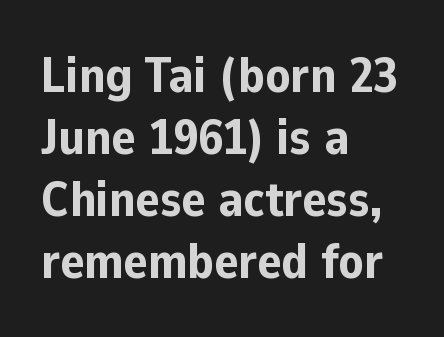
{"serif": "no", "italic": "no", "bold": "yes", "weight": "bold", "width": "normal", "stroke_contrast": "low", "x_height": "medium", "monospaced": "no", "underline": "no", "align": "left", "line_spacing_ratio": 1.24, "letter_spacing": "normal", "letter_spacing_em": 0.0, "glyph_px": 50}
